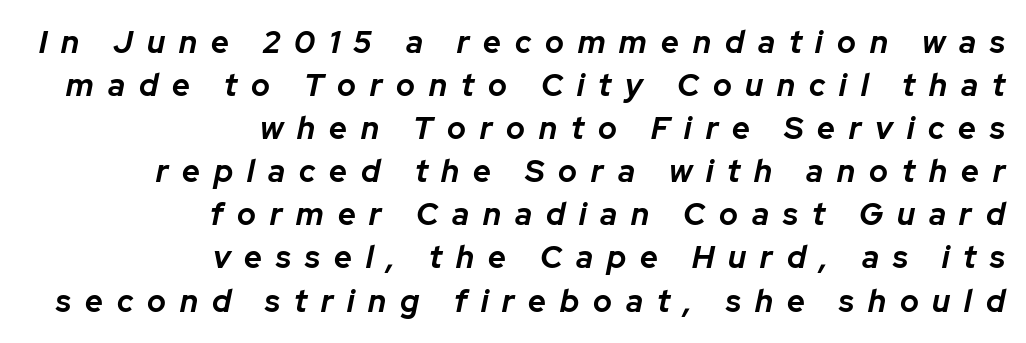
It's the slanting kind of type. Heavy, bold letterforms. In CSS terms this would be text-align: right. Display-style spreading of the glyphs; the letterfit is very open.
